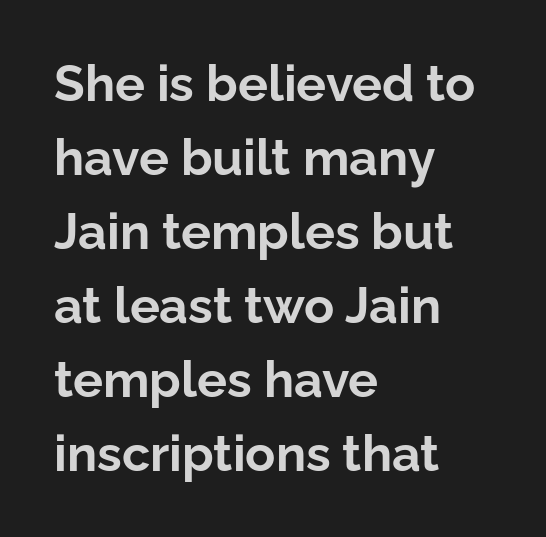
Q: Is the text bold? A: Yes.
Q: Is the text italic (slanted)? A: No, it is upright.
Q: Is the typeface a serif or a sans-serif typeface? A: Sans-serif.
Q: Is the text underlined? A: No.
Q: How is the paragraph aligned? A: Left-aligned.
Q: Is the spacing between letters normal or unusually wide? A: Normal.
Q: Is the spacing between lines tight, normal or loose? A: Normal.
Q: Width (condensed, normal, or wide)? A: Normal.
Q: Stroke contrast? A: Low.
Q: x-height? A: Medium.
Q: Monospaced? A: No.
